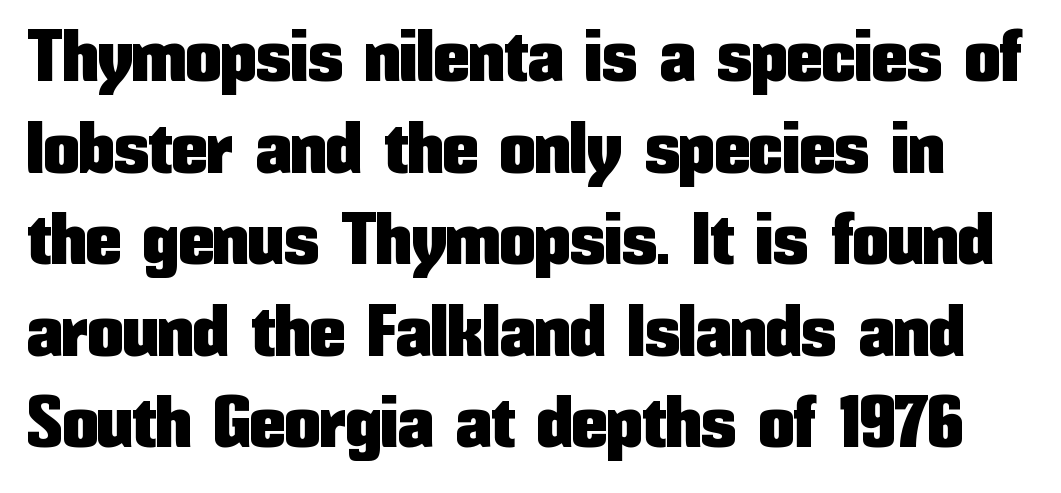
Q: Is the text italic (slanted)? A: No, it is upright.
Q: Is the typeface a serif or a sans-serif typeface? A: Sans-serif.
Q: Is the text underlined? A: No.
Q: Is the spacing between letters normal or unusually wide? A: Normal.
Q: Is the spacing between lines tight, normal or loose? A: Normal.
Q: Width (condensed, normal, or wide)? A: Condensed.
Q: Stroke contrast? A: Low.
Q: x-height? A: Medium.
Q: Monospaced? A: No.
